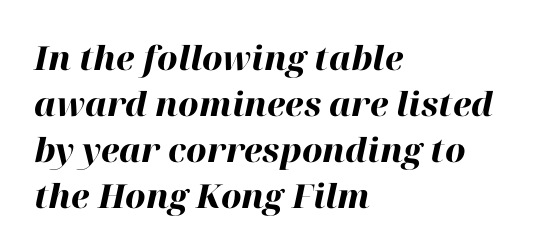
The image shows 33 px heavy type, italic (leaning right); set left-aligned, normal line spacing (1.39x), normal letter spacing, not underlined; high stroke contrast and a medium x-height.
